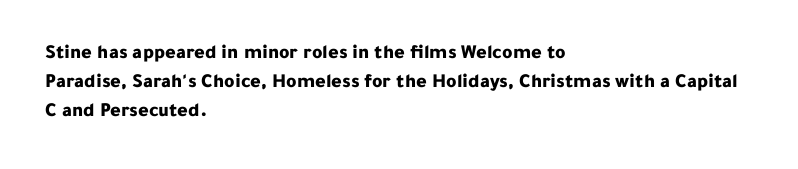
{"italic": "no", "bold": "yes", "underline": "no", "align": "left", "line_spacing": "normal", "line_spacing_ratio": 1.45, "letter_spacing": "normal", "letter_spacing_em": 0.0, "glyph_px": 20}
